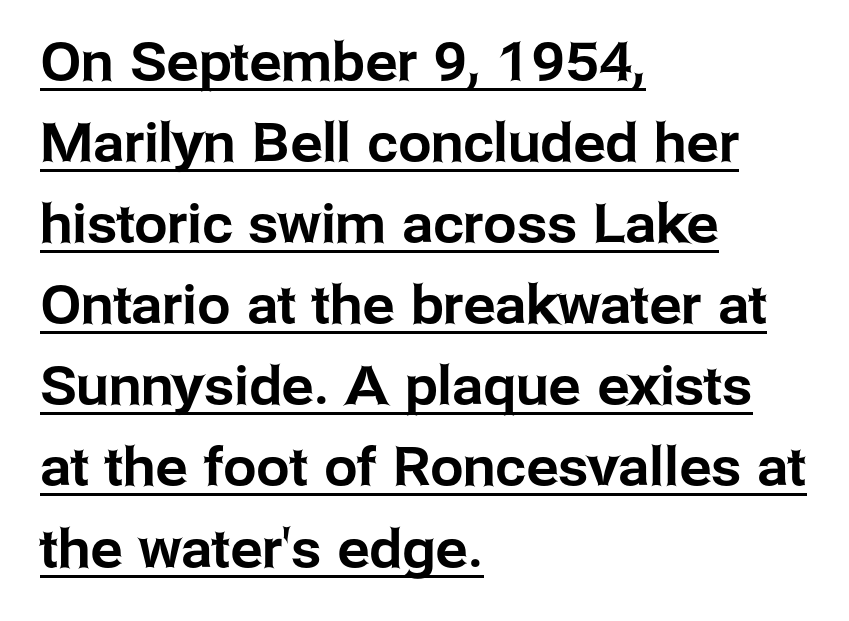
Q: Is the text italic (slanted)? A: No, it is upright.
Q: Is the typeface a serif or a sans-serif typeface? A: Sans-serif.
Q: Is the text underlined? A: Yes.
Q: How is the paragraph aligned? A: Left-aligned.
Q: Is the spacing between letters normal or unusually wide? A: Normal.
Q: Is the spacing between lines tight, normal or loose? A: Normal.
Q: Width (condensed, normal, or wide)? A: Normal.
Q: Stroke contrast? A: Low.
Q: x-height? A: Medium.
Q: Monospaced? A: No.
